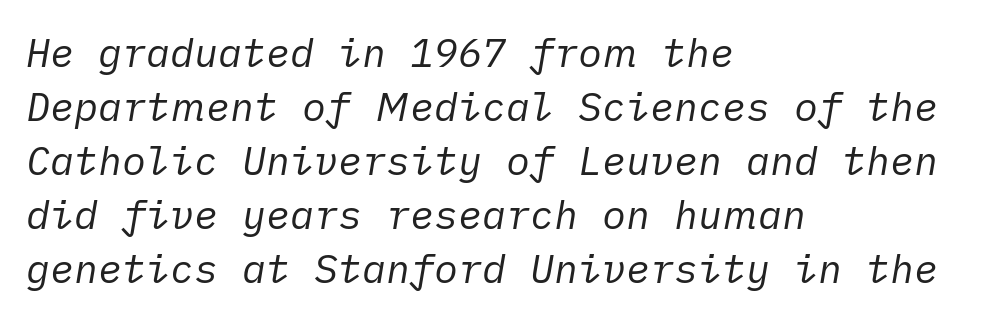
Each stroke keeps to a modest, everyday thickness or less. Horizontal bands of white between lines are of average thickness. The face used here has a pronounced slope to its letters. Descender tails drop into unmarked territory. Does extra space separate the letters? No, they use regular spacing. Reading down the block, your eye returns to a fixed left position each line.
